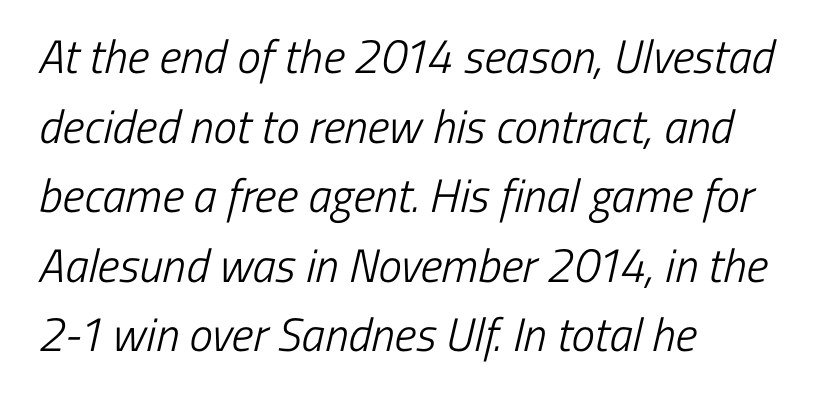
Nothing sits at the stroke ends, so this counts as sans-serif. The font sits on the lighter half of the weight spectrum, regular included. This sample has the flowing, uneven cadence of proportional lettering. A normal amount of white space separates one row of letters from the next. Has an underline been added? It has not. These lines keep a tight, regular rhythm from letter to letter.
